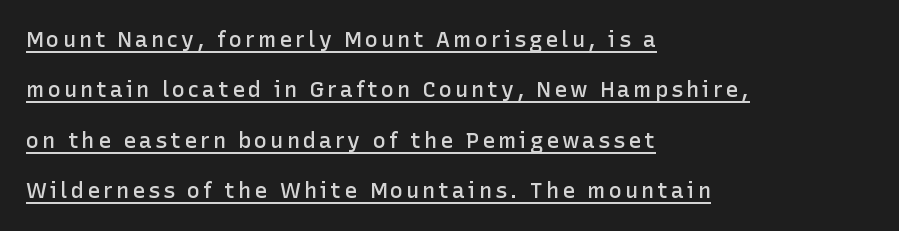
Compared with an ordinary text face, these strokes are moderately heavier — a semibold. If you drew a ruler down the left edge, every line would touch it. Underlined type. The block of text is sparse from top to bottom, with ample space between rows. The letters stand upright; this is a roman face.
